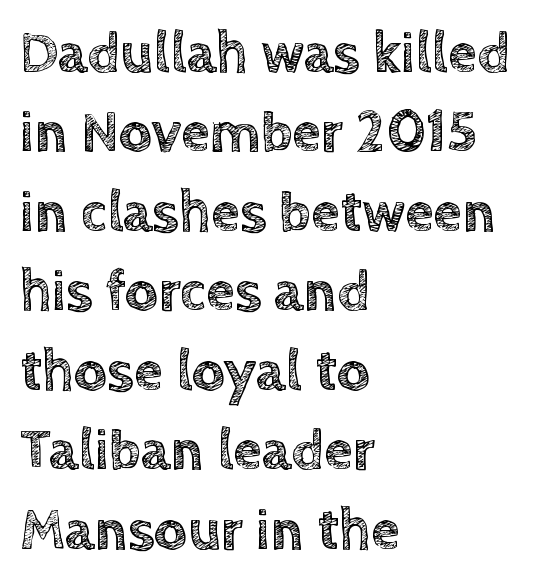
Q: Is the text italic (slanted)? A: No, it is upright.
Q: Is the text underlined? A: No.
Q: How is the paragraph aligned? A: Left-aligned.
Q: Is the spacing between letters normal or unusually wide? A: Normal.
Q: Is the spacing between lines tight, normal or loose? A: Normal.
Q: Width (condensed, normal, or wide)? A: Normal.
Q: x-height? A: Large.
Q: Monospaced? A: No.
